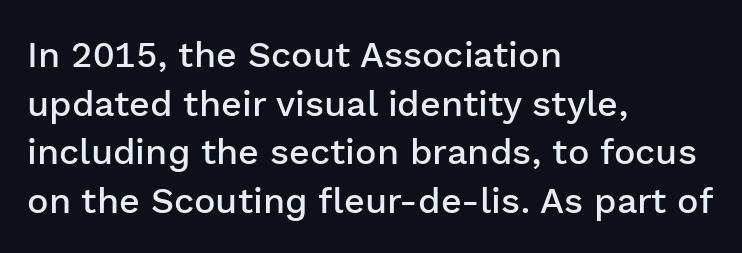
The image shows 36 px semibold sans-serif type, upright; set left-aligned, normal line spacing (1.35x), normal letter spacing, not underlined; low stroke contrast and a medium x-height.
